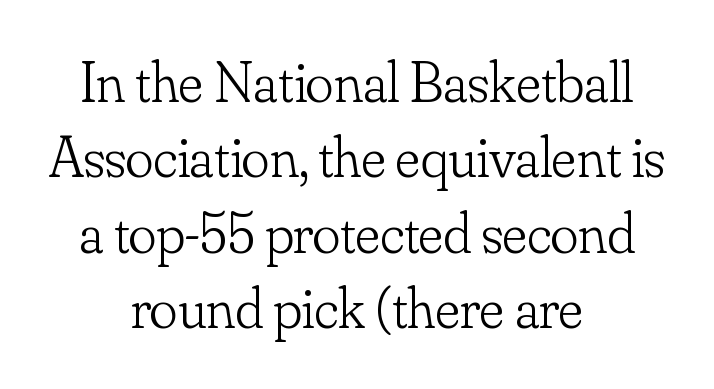
Q: Is the text bold? A: No.
Q: Is the text italic (slanted)? A: No, it is upright.
Q: Is the typeface a serif or a sans-serif typeface? A: Serif.
Q: Is the text underlined? A: No.
Q: How is the paragraph aligned? A: Centered.
Q: Is the spacing between letters normal or unusually wide? A: Normal.
Q: Is the spacing between lines tight, normal or loose? A: Normal.
Q: Width (condensed, normal, or wide)? A: Normal.
Q: Stroke contrast? A: Low.
Q: x-height? A: Small.
Q: Monospaced? A: No.
